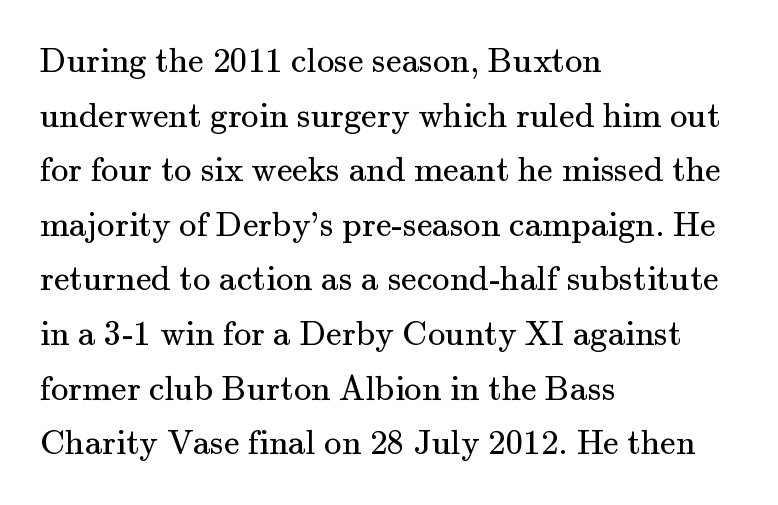
{"serif": "yes", "italic": "no", "bold": "no", "weight": "regular", "width": "normal", "stroke_contrast": "medium", "x_height": "small", "monospaced": "no", "underline": "no", "align": "left", "line_spacing": "normal", "line_spacing_ratio": 1.56, "letter_spacing": "normal", "letter_spacing_em": 0.0, "glyph_px": 35}
